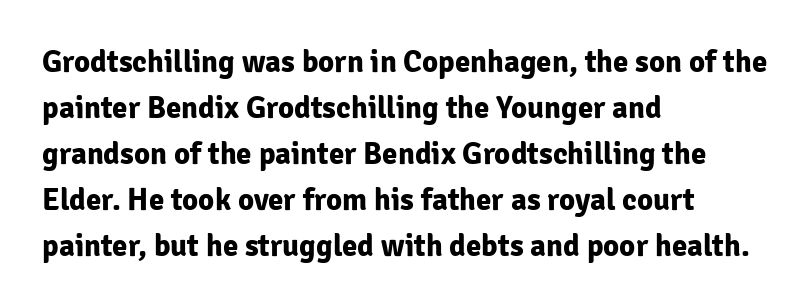
{"serif": "no", "italic": "no", "bold": "yes", "weight": "bold", "width": "normal", "stroke_contrast": "low", "x_height": "medium", "monospaced": "no", "underline": "no", "align": "left", "line_spacing": "normal", "line_spacing_ratio": 1.48, "letter_spacing": "normal", "letter_spacing_em": 0.0, "glyph_px": 31}
